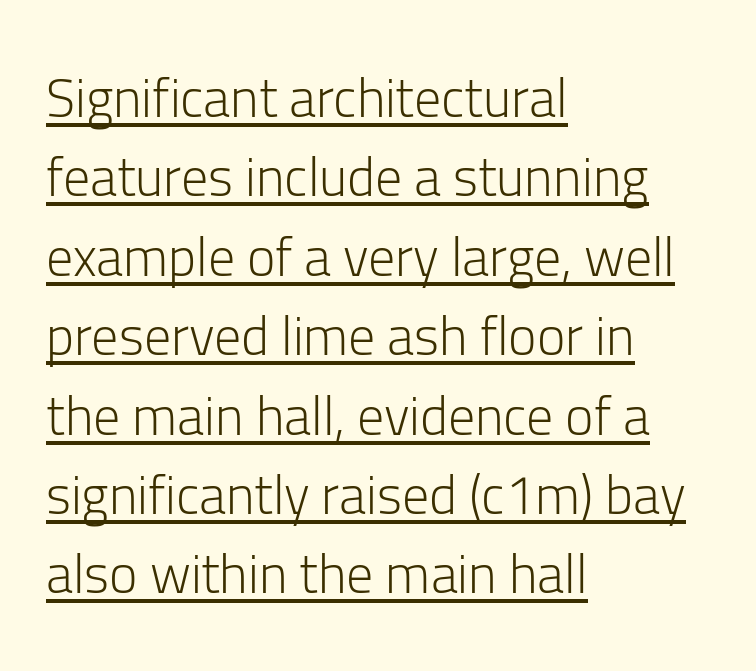
You could call the tracking neutral — neither tight nor loose. Think standard paragraph weight, or any step lighter than that. Students, observe the line beneath the letters — that is underlining. This rendering employs a face without finishing strokes, i.e., a sans-serif. Leftover space on each line is placed entirely after the last word.
